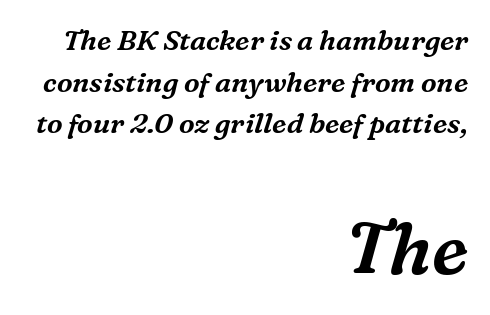
No word sits above an underline. Block two is the big one; block one sits smaller above it. Spacing verdict: proportional, widths tailored to each character. If you drew a ruler down the right edge, every line would touch it. Short note: letters normally spaced. There's an unmistakable incline to the writing here.
